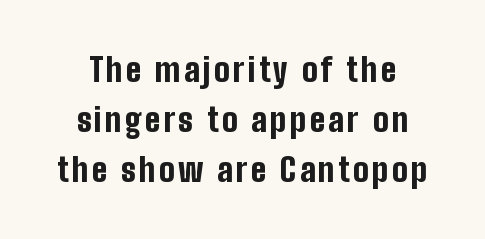
{"serif": "no", "italic": "no", "bold": "yes", "weight": "bold", "width": "condensed", "stroke_contrast": "low", "x_height": "medium", "monospaced": "no", "underline": "no", "line_spacing": "normal", "line_spacing_ratio": 1.51, "glyph_px": 33}
